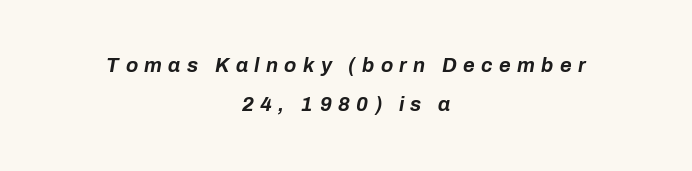
{"italic": "yes", "lean": "right", "slant_degrees": 10, "bold": "yes", "underline": "no", "align": "center", "line_spacing": "loose", "line_spacing_ratio": 1.96, "letter_spacing": "wide", "letter_spacing_em": 0.32, "glyph_px": 20}
